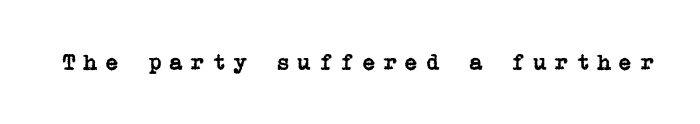
This is the regular roman posture of the typeface. This sample uses expanded letter spacing, leaving extra air between glyphs. Clear beneath every line of the passage.
